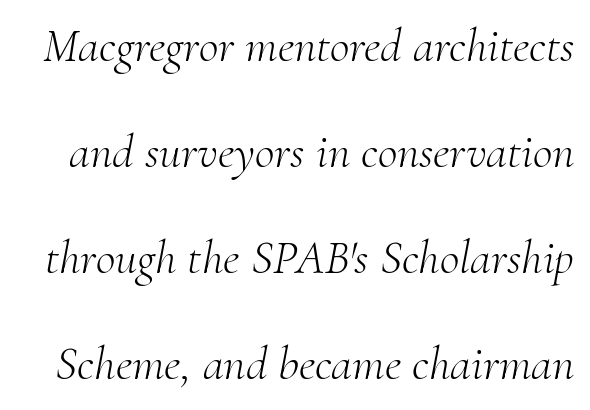
Q: Is the text bold? A: No.
Q: Is the text italic (slanted)? A: Yes, it leans right by about 10 degrees.
Q: Is the typeface a serif or a sans-serif typeface? A: Serif.
Q: Is the text underlined? A: No.
Q: Is the spacing between letters normal or unusually wide? A: Normal.
Q: Is the spacing between lines tight, normal or loose? A: Loose.
Q: Width (condensed, normal, or wide)? A: Normal.
Q: Stroke contrast? A: Medium.
Q: x-height? A: Small.
Q: Monospaced? A: No.
